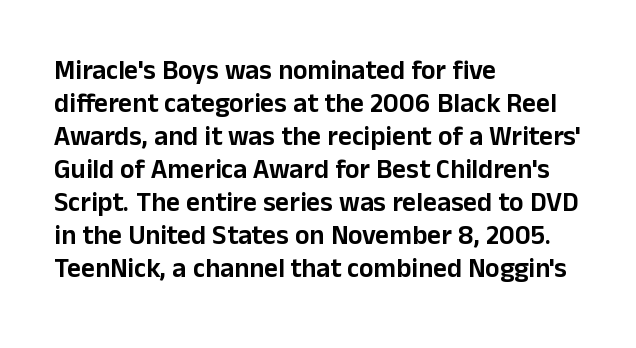
The image shows 27 px text type, upright; set left-aligned, line spacing 1.22x, normal letter spacing, not underlined.
